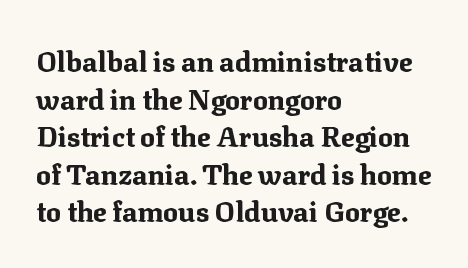
Q: Is the text bold? A: Yes.
Q: Is the text italic (slanted)? A: No, it is upright.
Q: Is the typeface a serif or a sans-serif typeface? A: Serif.
Q: Is the text underlined? A: No.
Q: How is the paragraph aligned? A: Left-aligned.
Q: Is the spacing between letters normal or unusually wide? A: Normal.
Q: Is the spacing between lines tight, normal or loose? A: Normal.
Q: Width (condensed, normal, or wide)? A: Normal.
Q: Stroke contrast? A: Medium.
Q: x-height? A: Medium.
Q: Monospaced? A: No.
